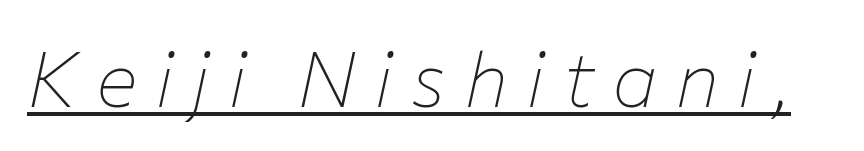
Vertical stems look standard width or narrower in stroke. These lines are rendered in a variable-pitch font. Does extra space separate the letters? Yes, quite a lot of it. Designer's note — italics engaged. The face used here appears with an underline applied.
